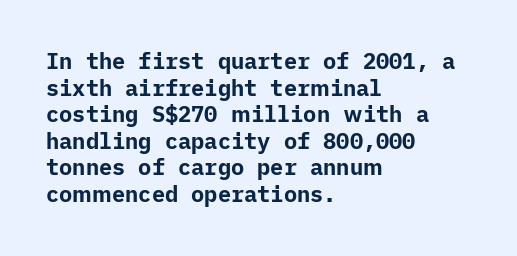
Which margin do the lines hug? The left one — the right edge is uneven. Weight check: bold — yes, fully. Tracking here is standard; glyphs follow each other at the usual distance. Unlike italic type, these characters show no tilt at all. Just letters on the line, the space beneath them empty.
